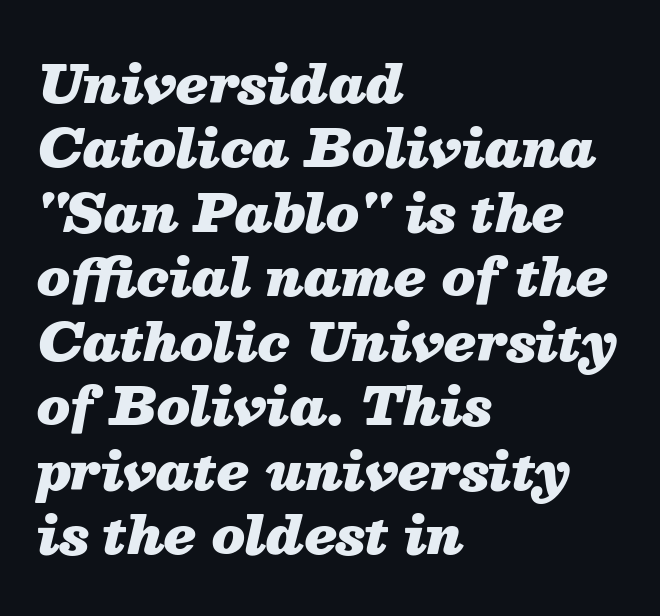
{"italic": "yes", "lean": "right", "slant_degrees": 13, "bold": "yes", "weight": "heavy", "width": "normal", "stroke_contrast": "medium", "x_height": "medium", "monospaced": "no", "underline": "no", "align": "left", "line_spacing_ratio": 1.24, "letter_spacing": "normal", "letter_spacing_em": 0.0, "glyph_px": 52}
